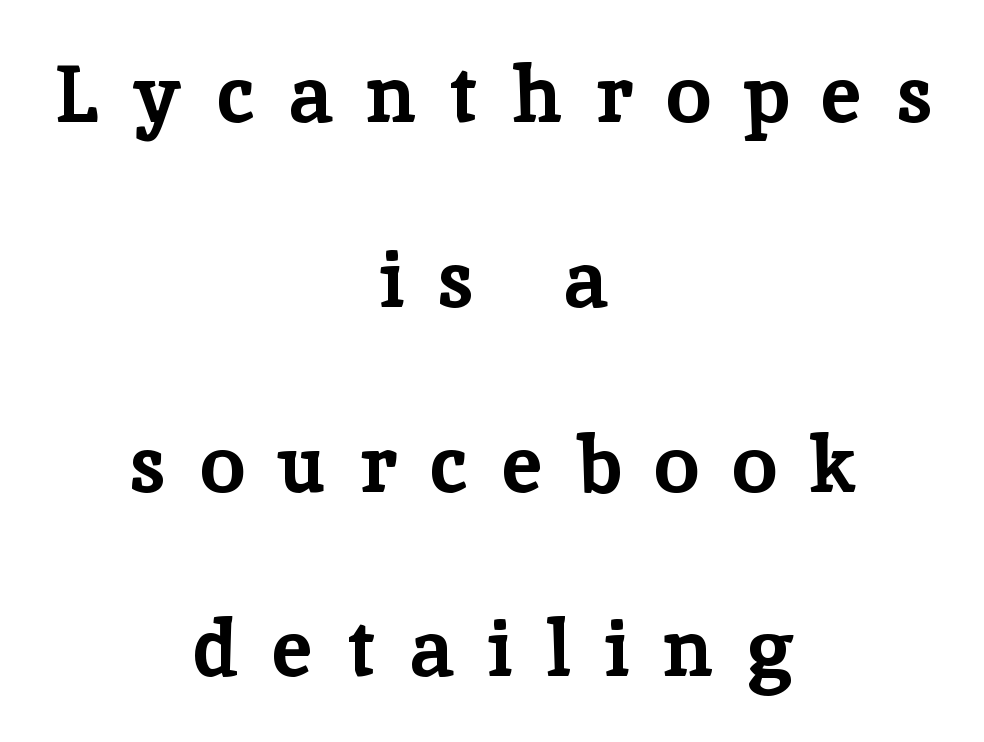
Q: Is the text bold? A: Yes.
Q: Is the text italic (slanted)? A: No, it is upright.
Q: Is the typeface a serif or a sans-serif typeface? A: Serif.
Q: Is the text underlined? A: No.
Q: How is the paragraph aligned? A: Centered.
Q: Is the spacing between letters normal or unusually wide? A: Unusually wide.
Q: Is the spacing between lines tight, normal or loose? A: Loose.
Q: Width (condensed, normal, or wide)? A: Normal.
Q: Stroke contrast? A: Low.
Q: x-height? A: Medium.
Q: Monospaced? A: No.
